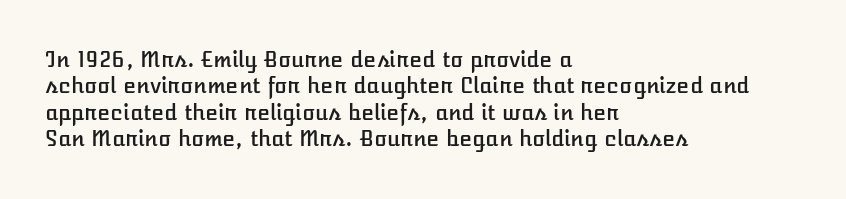
The image shows 21 px text type, upright; set left-aligned, normal line spacing (1.26x), normal letter spacing, not underlined.
